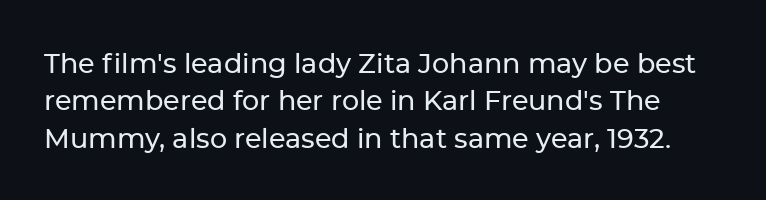
{"italic": "no", "underline": "no", "line_spacing": "normal", "line_spacing_ratio": 1.38, "letter_spacing": "normal", "letter_spacing_em": 0.0, "glyph_px": 27}
